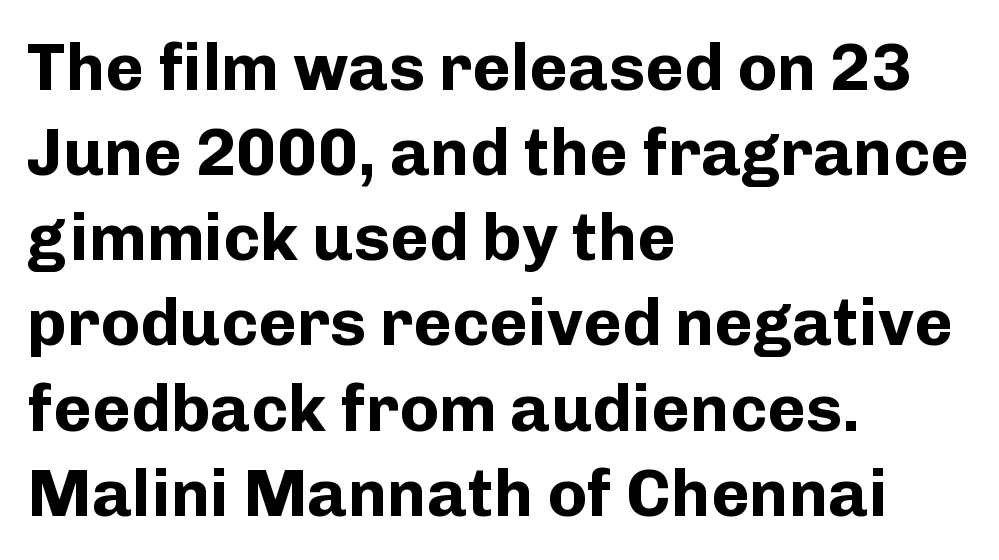
The image shows 66 px bold sans-serif type, upright; set left-aligned, normal line spacing (1.29x), normal letter spacing, not underlined; low stroke contrast and a medium x-height.
